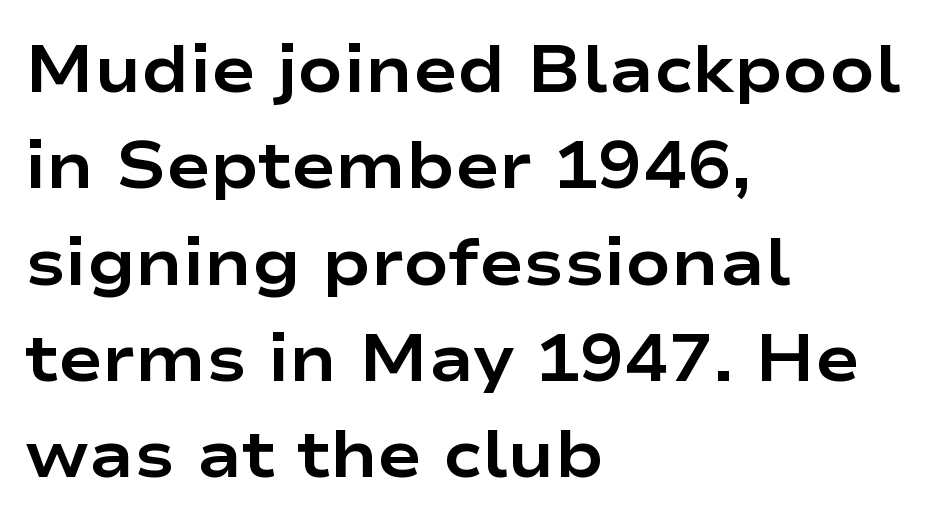
Q: Is the text bold? A: Yes.
Q: Is the text italic (slanted)? A: No, it is upright.
Q: Is the typeface a serif or a sans-serif typeface? A: Sans-serif.
Q: Is the text underlined? A: No.
Q: How is the paragraph aligned? A: Left-aligned.
Q: Is the spacing between letters normal or unusually wide? A: Normal.
Q: Is the spacing between lines tight, normal or loose? A: Normal.
Q: Width (condensed, normal, or wide)? A: Wide.
Q: Stroke contrast? A: Low.
Q: x-height? A: Medium.
Q: Monospaced? A: No.
